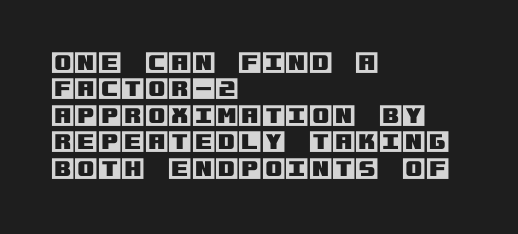
The image shows 24 px text type, upright; set left-aligned, tight line spacing (1.1x), normal letter spacing, not underlined.
